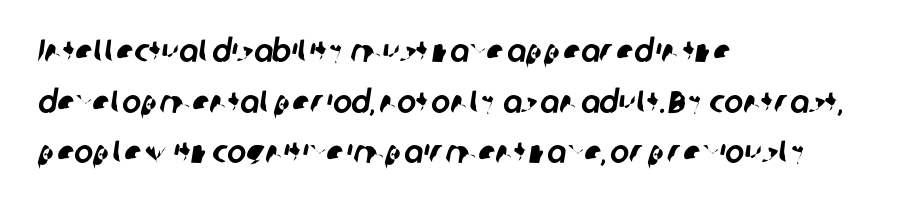
The image shows 32 px sans-serif type; set left-aligned, normal line spacing (1.58x), normal letter spacing, not underlined; low stroke contrast and a medium x-height.
